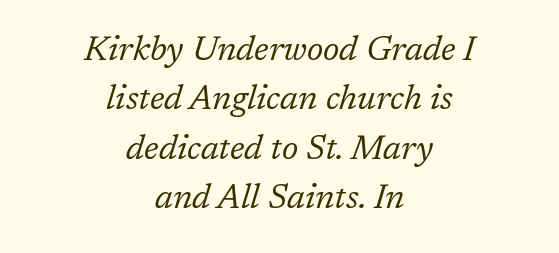
Q: Is the text bold? A: No.
Q: Is the text italic (slanted)? A: Yes, it leans right by about 17 degrees.
Q: Is the typeface a serif or a sans-serif typeface? A: Serif.
Q: Is the text underlined? A: No.
Q: How is the paragraph aligned? A: Centered.
Q: Is the spacing between letters normal or unusually wide? A: Normal.
Q: Is the spacing between lines tight, normal or loose? A: Normal.
Q: Width (condensed, normal, or wide)? A: Normal.
Q: Stroke contrast? A: Low.
Q: x-height? A: Medium.
Q: Monospaced? A: No.
